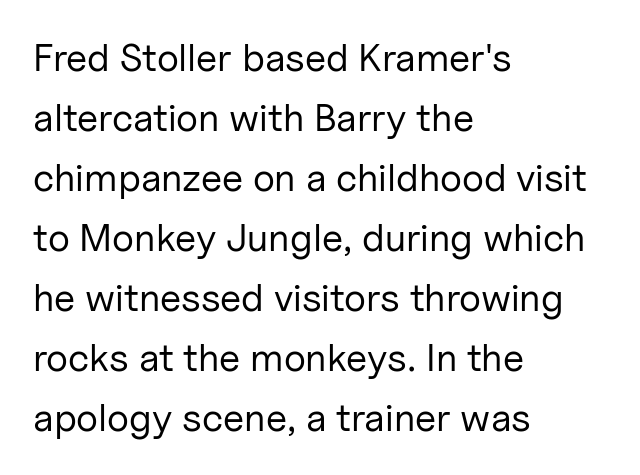
Q: Is the text bold? A: No.
Q: Is the text italic (slanted)? A: No, it is upright.
Q: Is the typeface a serif or a sans-serif typeface? A: Sans-serif.
Q: Is the text underlined? A: No.
Q: How is the paragraph aligned? A: Left-aligned.
Q: Is the spacing between letters normal or unusually wide? A: Normal.
Q: Is the spacing between lines tight, normal or loose? A: Normal.
Q: Width (condensed, normal, or wide)? A: Normal.
Q: Stroke contrast? A: Low.
Q: x-height? A: Medium.
Q: Monospaced? A: No.
